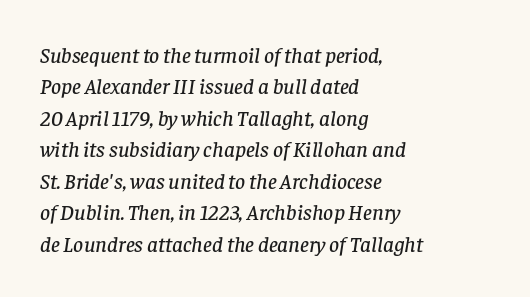
Q: Is the text italic (slanted)? A: Yes, it leans right by about 8 degrees.
Q: Is the text underlined? A: No.
Q: How is the paragraph aligned? A: Left-aligned.
Q: Is the spacing between letters normal or unusually wide? A: Normal.
Q: Is the spacing between lines tight, normal or loose? A: Normal.
